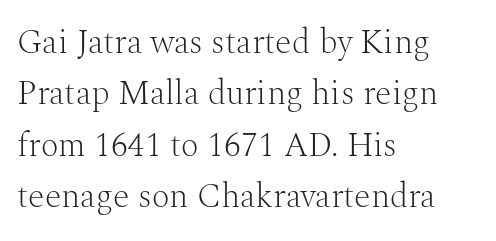
The image shows 34 px light serif type, upright; set left-aligned, normal line spacing (1.51x), normal letter spacing, not underlined; medium stroke contrast and a medium x-height.
